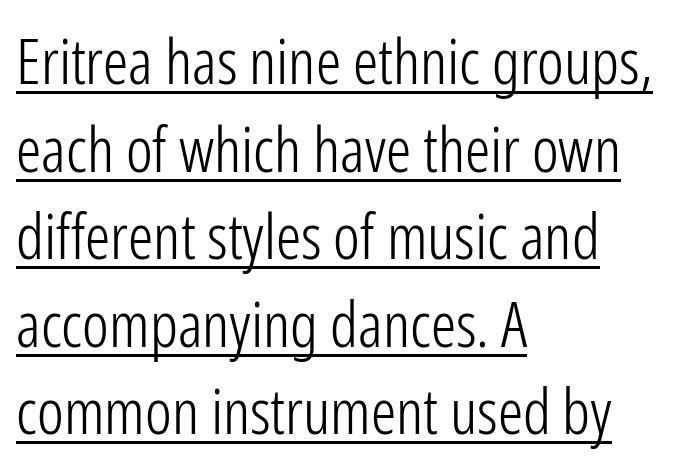
{"serif": "no", "italic": "no", "bold": "no", "weight": "light", "width": "condensed", "stroke_contrast": "low", "x_height": "medium", "monospaced": "no", "underline": "yes", "align": "left", "line_spacing": "normal", "line_spacing_ratio": 1.39, "letter_spacing": "normal", "letter_spacing_em": 0.0, "glyph_px": 63}
